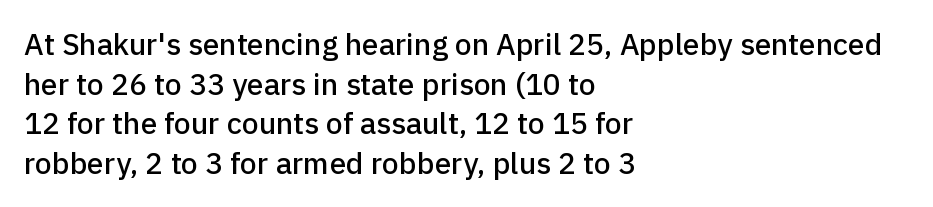
{"serif": "no", "italic": "no", "width": "normal", "stroke_contrast": "low", "x_height": "medium", "monospaced": "no", "underline": "no", "align": "left", "line_spacing": "normal", "line_spacing_ratio": 1.32, "letter_spacing": "normal", "letter_spacing_em": 0.0, "glyph_px": 30}
